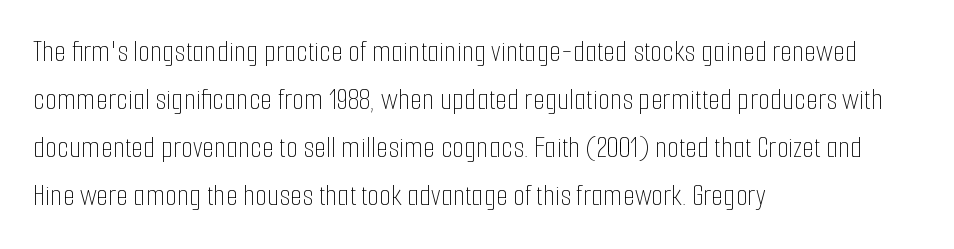
Q: Is the text bold? A: No.
Q: Is the text italic (slanted)? A: No, it is upright.
Q: Is the text underlined? A: No.
Q: How is the paragraph aligned? A: Left-aligned.
Q: Is the spacing between letters normal or unusually wide? A: Normal.
Q: Is the spacing between lines tight, normal or loose? A: Normal.
Q: Width (condensed, normal, or wide)? A: Condensed.
Q: Stroke contrast? A: Low.
Q: x-height? A: Medium.
Q: Monospaced? A: No.
